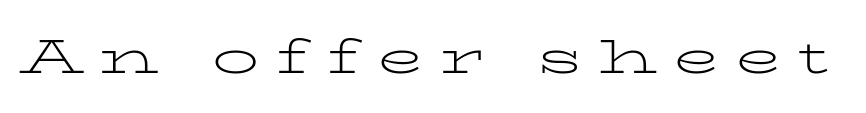
The passage shown has open, widely tracked lettering throughout. Old-style or modern, the face here clearly has serifs. Glance below the letters and you will spot only blank space. This is roman type, the default non-slanted kind.
